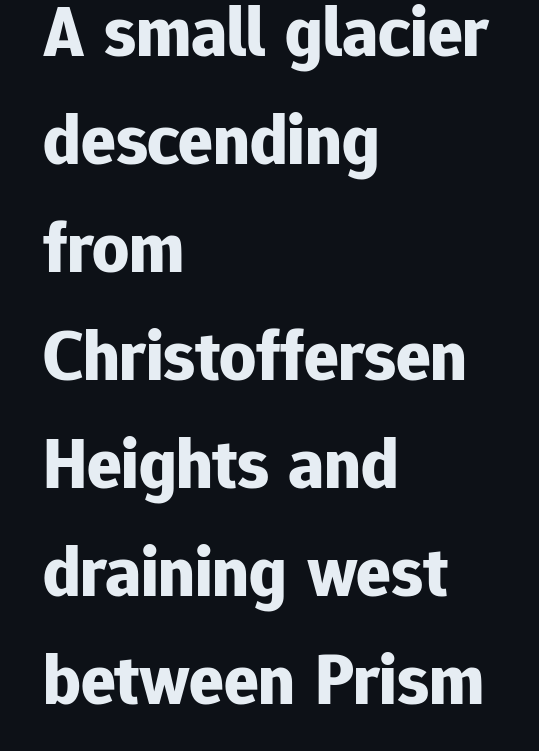
{"serif": "no", "italic": "no", "bold": "yes", "weight": "bold", "width": "normal", "stroke_contrast": "low", "x_height": "medium", "monospaced": "no", "underline": "no", "align": "left", "line_spacing": "normal", "line_spacing_ratio": 1.5, "letter_spacing": "normal", "letter_spacing_em": 0.0, "glyph_px": 72}
